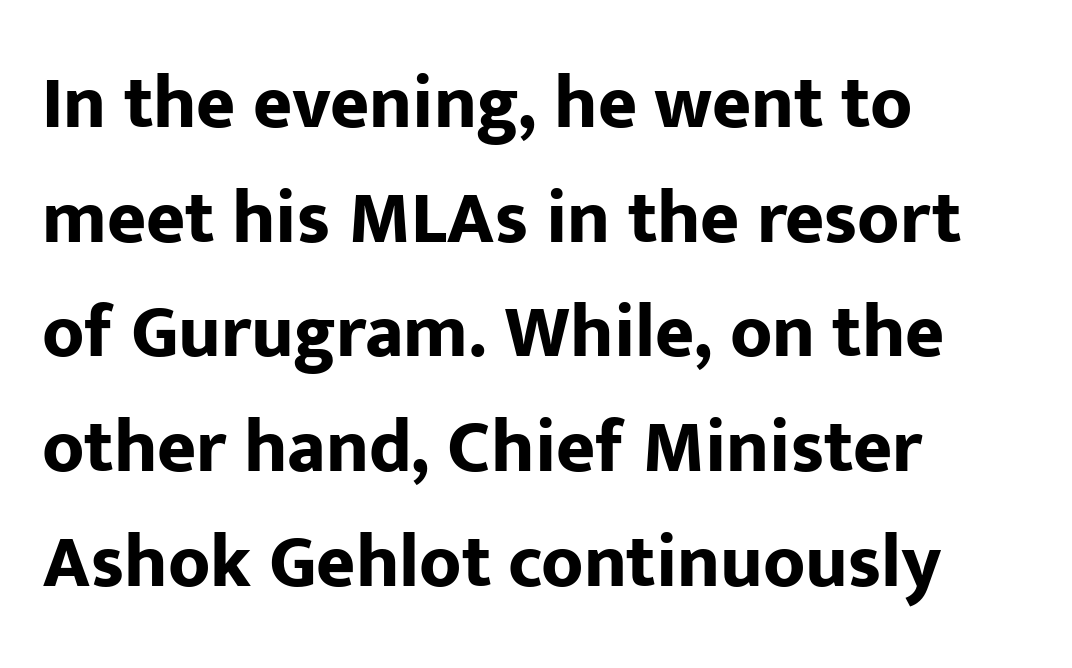
The image shows 75 px bold sans-serif type, upright; set left-aligned, normal line spacing (1.53x), normal letter spacing, not underlined; low stroke contrast and a medium x-height.
